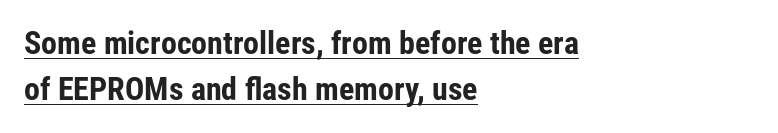
It's the straight-up-and-down kind of type. The compositor pushed each line to the left boundary. Students, this is bold: see how much ink each stroke carries. Quick note: interline space is typical. The glyphs are accompanied by a horizontal stroke just below them.
